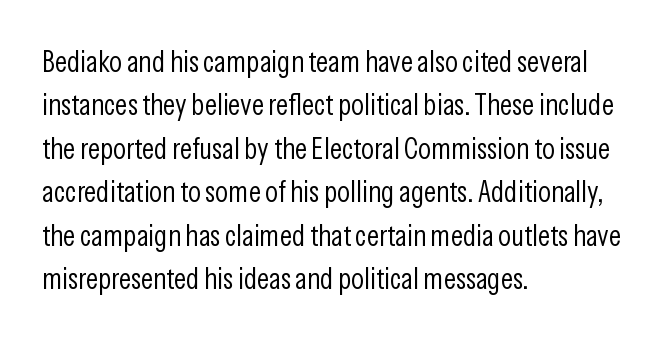
{"serif": "no", "italic": "no", "bold": "no", "weight": "light", "width": "condensed", "stroke_contrast": "low", "x_height": "medium", "monospaced": "no", "underline": "no", "align": "left", "line_spacing": "normal", "line_spacing_ratio": 1.45, "letter_spacing": "normal", "letter_spacing_em": 0.0, "glyph_px": 30}
